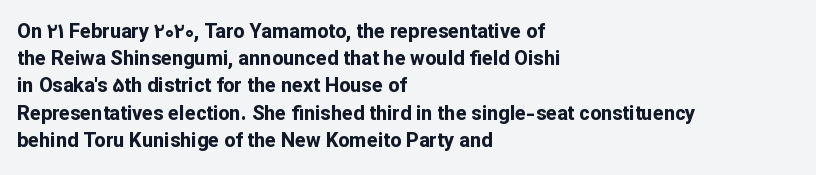
Q: Is the text bold? A: Yes.
Q: Is the text italic (slanted)? A: No, it is upright.
Q: Is the text underlined? A: No.
Q: How is the paragraph aligned? A: Left-aligned.
Q: Is the spacing between letters normal or unusually wide? A: Normal.
Q: Is the spacing between lines tight, normal or loose? A: Normal.
